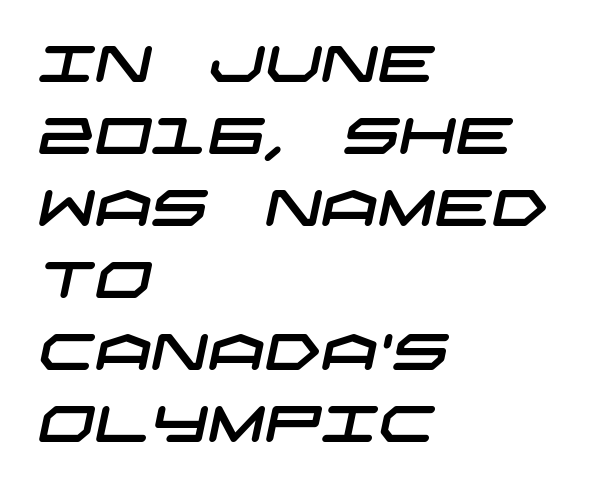
Q: Is the typeface a serif or a sans-serif typeface? A: Sans-serif.
Q: Is the text underlined? A: No.
Q: How is the paragraph aligned? A: Left-aligned.
Q: Is the spacing between letters normal or unusually wide? A: Normal.
Q: Is the spacing between lines tight, normal or loose? A: Normal.
Q: Width (condensed, normal, or wide)? A: Wide.
Q: Stroke contrast? A: Low.
Q: x-height? A: Large.
